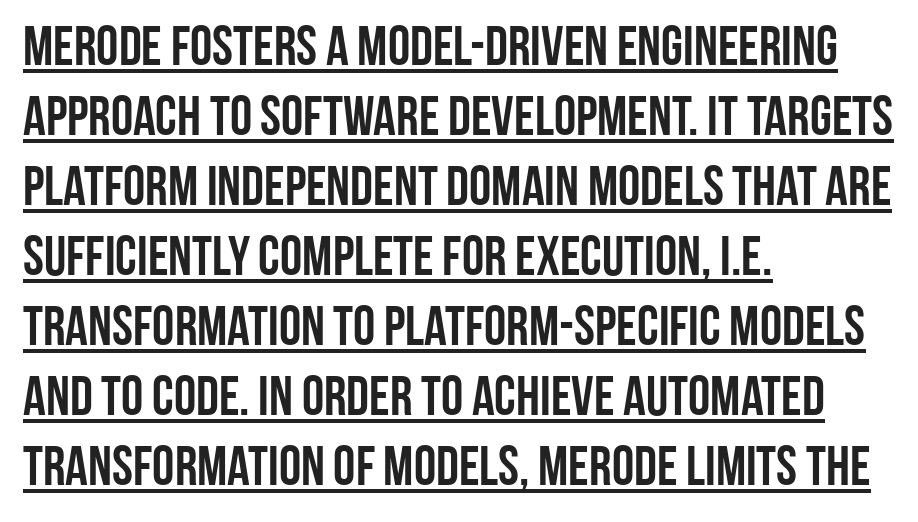
{"serif": "no", "italic": "no", "width": "condensed", "stroke_contrast": "low", "x_height": "large", "monospaced": "no", "underline": "yes", "align": "left", "line_spacing": "normal", "line_spacing_ratio": 1.25, "letter_spacing": "normal", "letter_spacing_em": 0.0, "glyph_px": 56}
